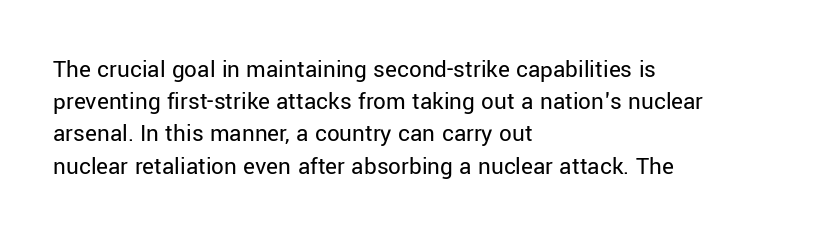
{"italic": "no", "bold": "no", "underline": "no", "align": "left", "line_spacing": "normal", "line_spacing_ratio": 1.29, "letter_spacing": "normal", "letter_spacing_em": 0.0, "glyph_px": 25}
